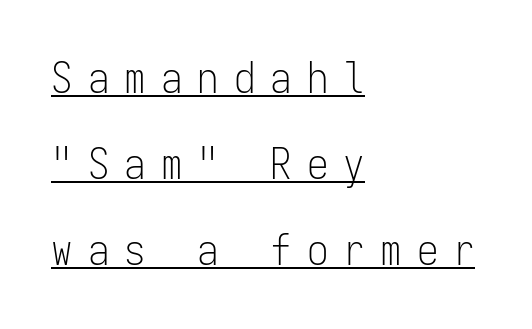
The image shows 43 px light, condensed sans-serif type, upright, monospaced; set left-aligned, loose line spacing (2.0x), unusually wide letter spacing (+0.35 em), underlined; low stroke contrast and a medium x-height.
